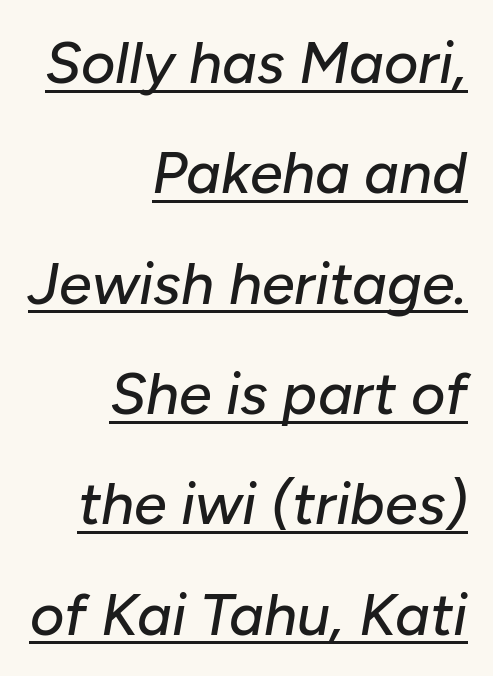
The compositor pushed each line to the right boundary. Characters are canted at an angle relative to the baseline's perpendicular. Nothing unusual about the tracking: characters are spaced as the font intends. The rendering uses the underline text-decoration. These lines are rendered in a variable-pitch font.
